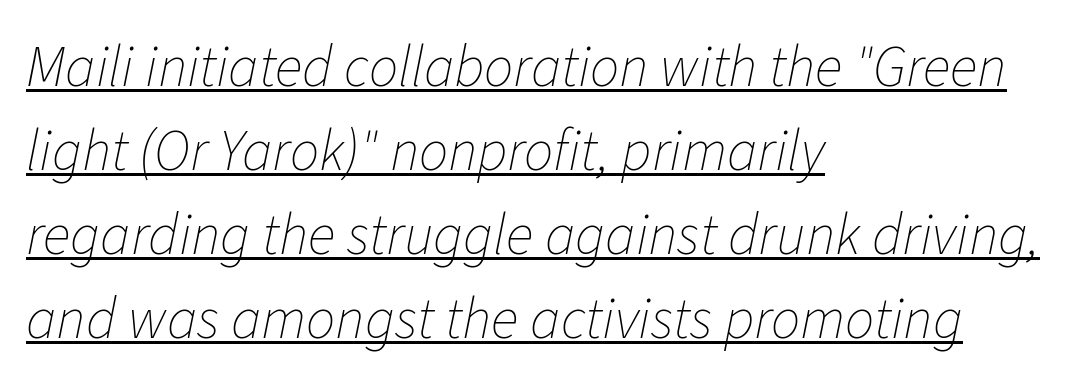
Q: Is the text bold? A: No.
Q: Is the text italic (slanted)? A: Yes, it leans right by about 11 degrees.
Q: Is the text underlined? A: Yes.
Q: How is the paragraph aligned? A: Left-aligned.
Q: Is the spacing between letters normal or unusually wide? A: Normal.
Q: Is the spacing between lines tight, normal or loose? A: Normal.
Q: Width (condensed, normal, or wide)? A: Normal.
Q: Stroke contrast? A: Low.
Q: x-height? A: Medium.
Q: Monospaced? A: No.
